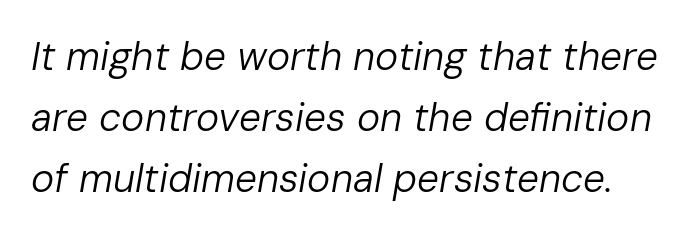
The image shows 39 px regular-weight type, italic (leaning right); set normal line spacing (1.57x), normal letter spacing, not underlined; low stroke contrast and a medium x-height.
